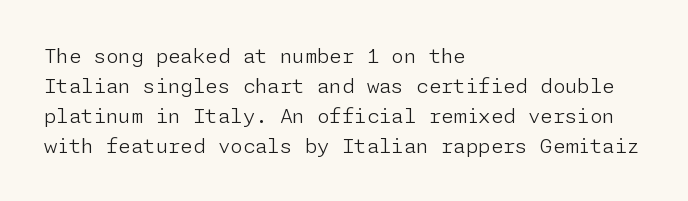
{"italic": "no", "bold": "no", "underline": "no", "align": "left", "line_spacing": "normal", "line_spacing_ratio": 1.5, "letter_spacing": "normal", "letter_spacing_em": 0.0, "glyph_px": 20}
